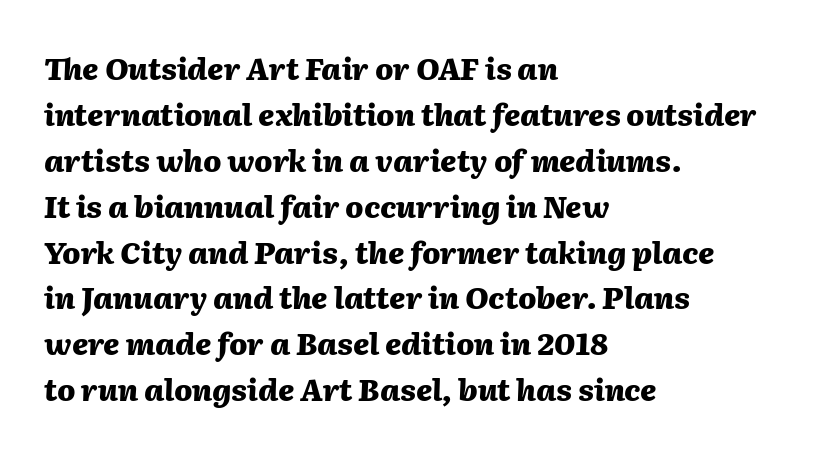
Q: Is the text bold? A: Yes.
Q: Is the text italic (slanted)? A: Yes, it leans right by about 2 degrees.
Q: Is the text underlined? A: No.
Q: How is the paragraph aligned? A: Left-aligned.
Q: Is the spacing between letters normal or unusually wide? A: Normal.
Q: Is the spacing between lines tight, normal or loose? A: Normal.
Q: Width (condensed, normal, or wide)? A: Normal.
Q: Stroke contrast? A: Medium.
Q: x-height? A: Medium.
Q: Monospaced? A: No.
